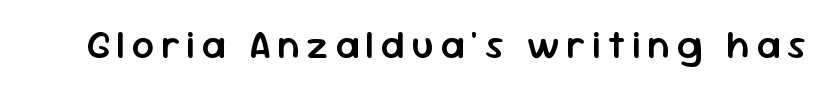
The image shows 39 px semibold sans-serif type, upright; set not underlined; low stroke contrast and a medium x-height.
